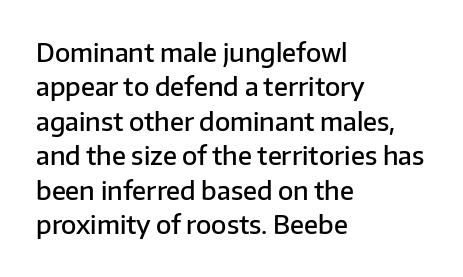
No italicization has been applied; the sample stays upright. Every letter is mildly thick-stroked: semibold rather than bold. The rag falls on the right side of this text block. The area under the type is left untouched.
